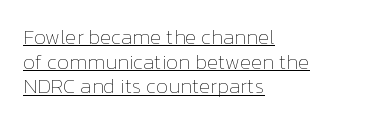
The image shows 21 px text type, upright; set left-aligned, line spacing 1.17x, normal letter spacing, underlined.
